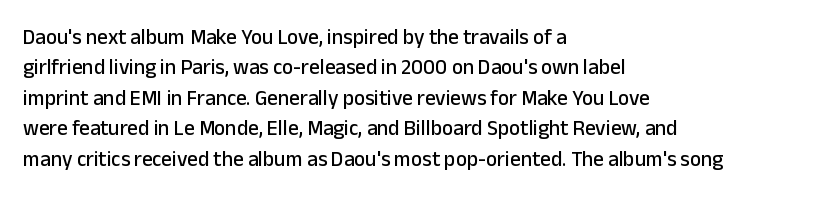
Q: Is the text italic (slanted)? A: No, it is upright.
Q: Is the text underlined? A: No.
Q: How is the paragraph aligned? A: Left-aligned.
Q: Is the spacing between letters normal or unusually wide? A: Normal.
Q: Is the spacing between lines tight, normal or loose? A: Normal.
